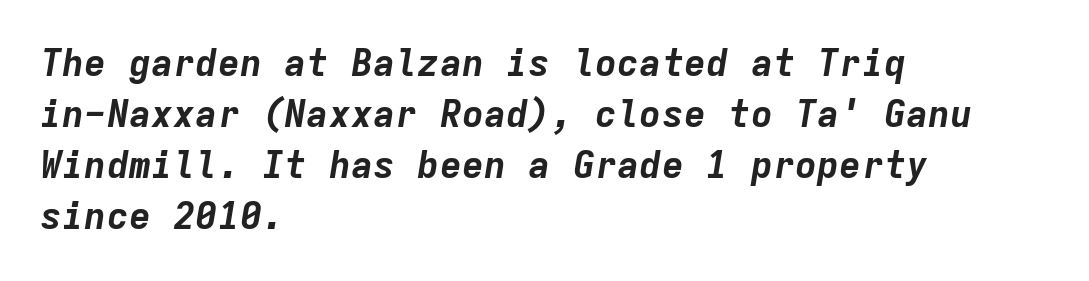
Tall strokes in this sample are angled rather than plumb. Here the designer chose a console-style face with uniform glyph widths. Pretty heavy lettering here — definitely bold. The zone under the glyphs is completely vacant.
